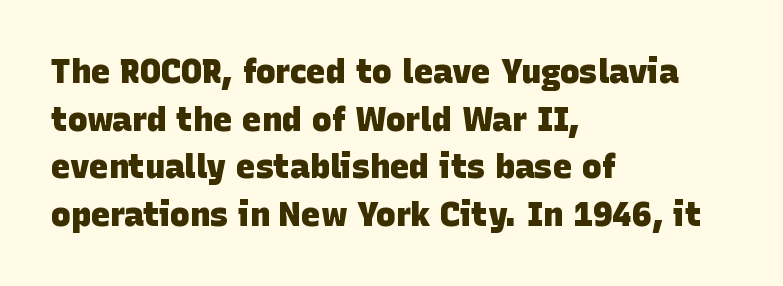
{"serif": "no", "bold": "yes", "weight": "heavy", "width": "normal", "stroke_contrast": "low", "x_height": "large", "monospaced": "no", "underline": "no", "align": "left", "line_spacing": "normal", "line_spacing_ratio": 1.44, "letter_spacing": "normal", "letter_spacing_em": 0.0, "glyph_px": 33}
